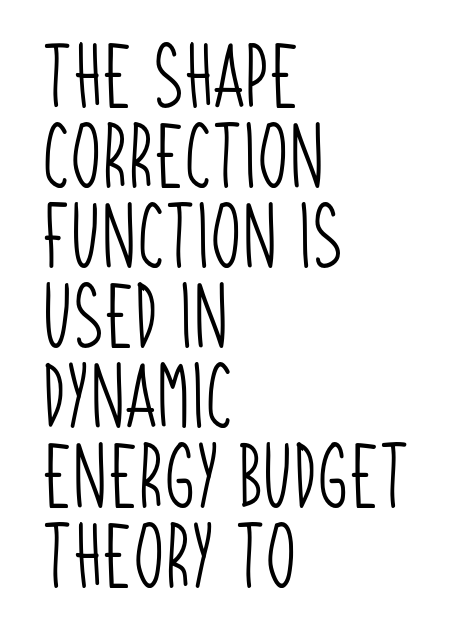
{"serif": "no", "bold": "no", "weight": "light", "width": "condensed", "stroke_contrast": "low", "x_height": "large", "monospaced": "no", "underline": "no", "align": "left", "line_spacing": "normal", "line_spacing_ratio": 1.25, "letter_spacing": "normal", "letter_spacing_em": 0.0, "glyph_px": 64}
